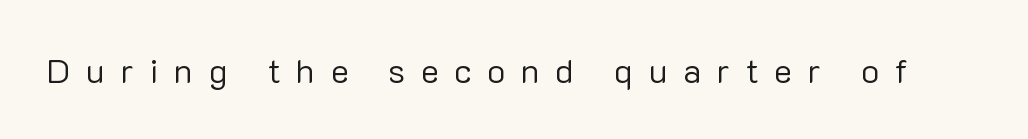
Vertical stems look standard width or narrower in stroke. This sample has the flowing, uneven cadence of proportional lettering. The foot of each line stays bare and open. Observe the absence of serifs on each vertical stroke in this sample.
